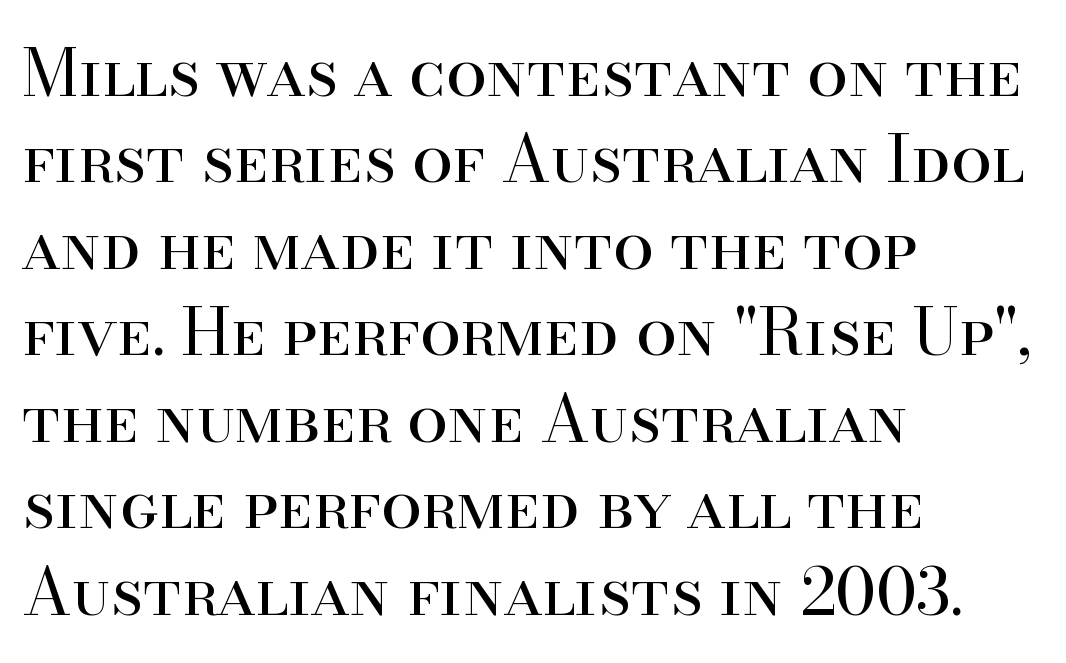
Q: Is the text bold? A: No.
Q: Is the text italic (slanted)? A: No, it is upright.
Q: Is the typeface a serif or a sans-serif typeface? A: Serif.
Q: Is the text underlined? A: No.
Q: How is the paragraph aligned? A: Left-aligned.
Q: Is the spacing between letters normal or unusually wide? A: Normal.
Q: Is the spacing between lines tight, normal or loose? A: Normal.
Q: Width (condensed, normal, or wide)? A: Normal.
Q: Stroke contrast? A: High.
Q: x-height? A: Small.
Q: Monospaced? A: No.
